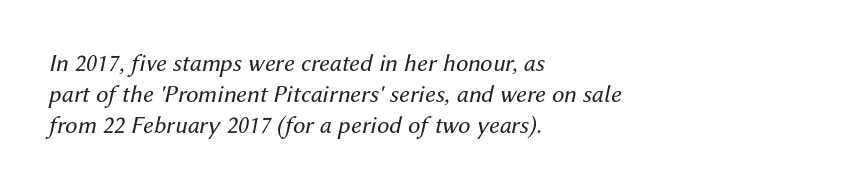
Q: Is the text bold? A: No.
Q: Is the text italic (slanted)? A: Yes, it leans right by about 12 degrees.
Q: Is the text underlined? A: No.
Q: How is the paragraph aligned? A: Left-aligned.
Q: Is the spacing between letters normal or unusually wide? A: Normal.
Q: Is the spacing between lines tight, normal or loose? A: Normal.
